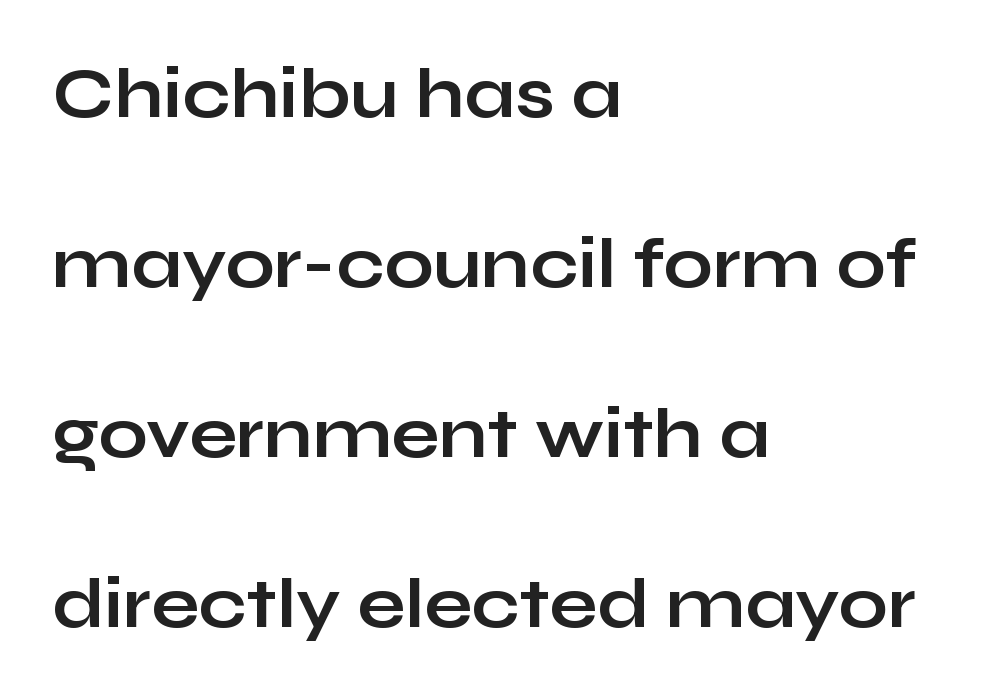
No italicization has been applied; the sample stays upright. Nobody touched the tracking dial on this one. The font is running at its bold setting. Regarding serifs, this sample does without them.
